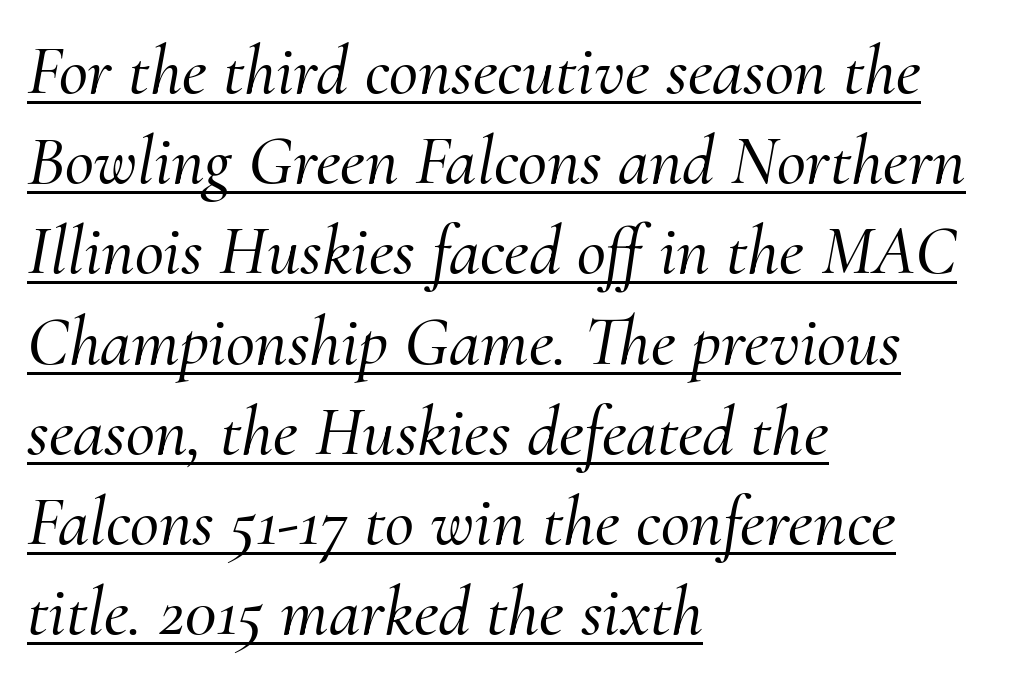
Q: Is the text italic (slanted)? A: Yes, it leans right by about 10 degrees.
Q: Is the typeface a serif or a sans-serif typeface? A: Serif.
Q: Is the text underlined? A: Yes.
Q: How is the paragraph aligned? A: Left-aligned.
Q: Is the spacing between letters normal or unusually wide? A: Normal.
Q: Is the spacing between lines tight, normal or loose? A: Normal.
Q: Width (condensed, normal, or wide)? A: Normal.
Q: Stroke contrast? A: Medium.
Q: x-height? A: Small.
Q: Monospaced? A: No.
